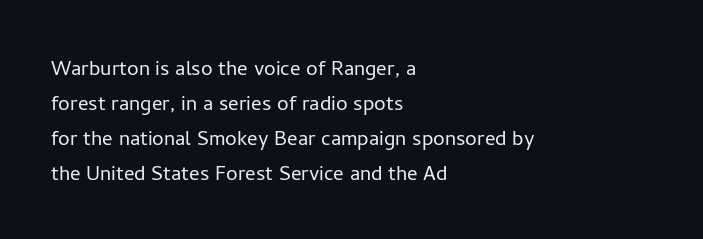
Q: Is the text bold? A: No.
Q: Is the text italic (slanted)? A: No, it is upright.
Q: Is the text underlined? A: No.
Q: How is the paragraph aligned? A: Left-aligned.
Q: Is the spacing between letters normal or unusually wide? A: Normal.
Q: Is the spacing between lines tight, normal or loose? A: Normal.
